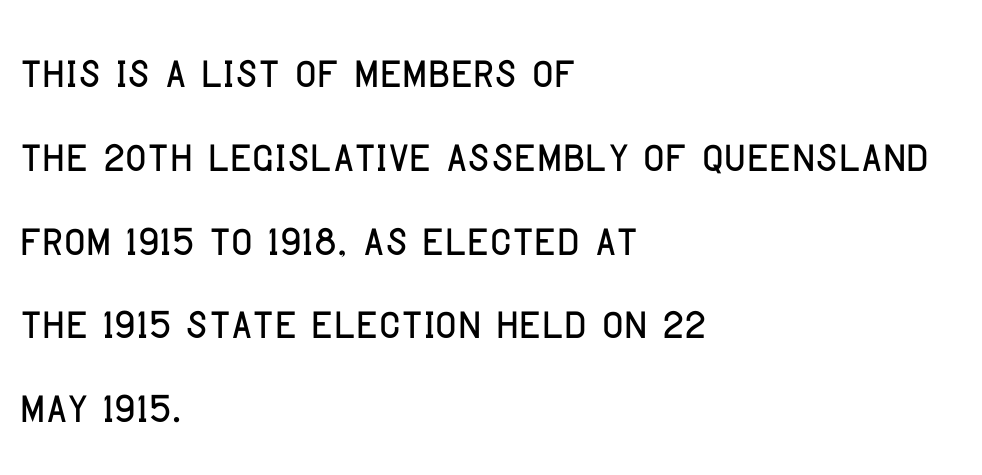
The image shows 59 px condensed sans-serif type, upright; set left-aligned, normal line spacing (1.42x), normal letter spacing, not underlined; low stroke contrast and a large x-height.
